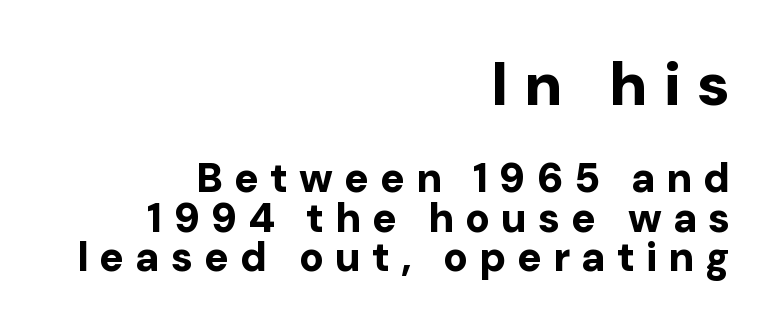
The image shows 61 px bold sans-serif type, upright; set right-aligned, tight line spacing (0.96x), unusually wide letter spacing (+0.27 em), not underlined; the first (top) block is 1.49x larger; low stroke contrast and a medium x-height.
